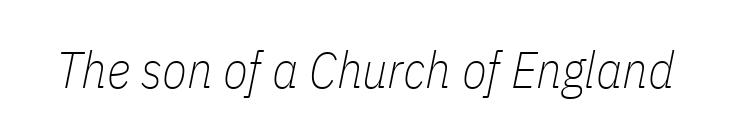
Q: Is the text bold? A: No.
Q: Is the text italic (slanted)? A: Yes, it leans right by about 11 degrees.
Q: Is the text underlined? A: No.
Q: Is the spacing between letters normal or unusually wide? A: Normal.
Q: Width (condensed, normal, or wide)? A: Condensed.
Q: Stroke contrast? A: Low.
Q: x-height? A: Medium.
Q: Monospaced? A: No.
